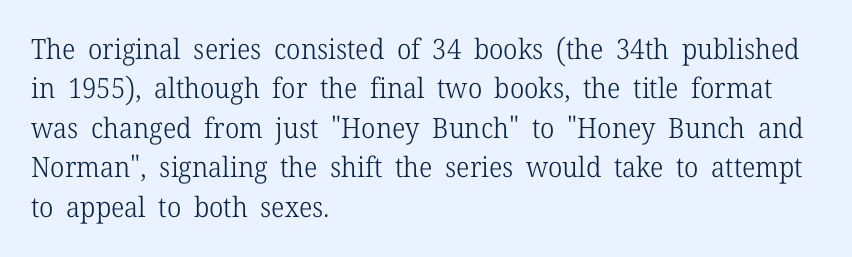
Tall strokes in this sample are plumb rather than angled. Descenders hang freely into open space. Counters stay open thanks to moderate or lighter strokes. The passage shown stacks its lines at a standard gap.
